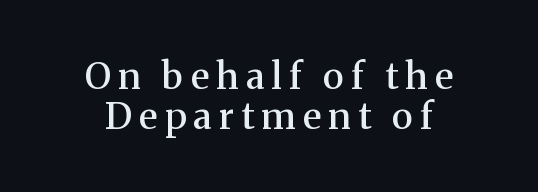
Does the lettering tilt? It doesn't — this is upright. Horizontal alignment here is central, giving a formal, balanced look. Weight check: semibold — heavier than regular, not quite bold. Beneath every word, the page is bare. Students, observe: this is what under-led, compact text looks like.
